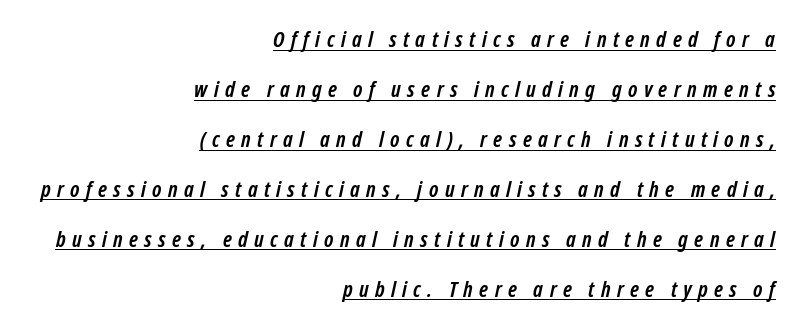
{"bold": "yes", "underline": "yes", "align": "right", "line_spacing": "loose", "line_spacing_ratio": 2.27, "letter_spacing": "wide", "letter_spacing_em": 0.29, "glyph_px": 22}
